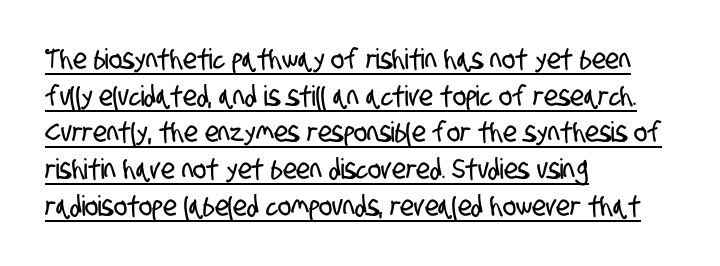
Q: Is the typeface a serif or a sans-serif typeface? A: Sans-serif.
Q: Is the text underlined? A: Yes.
Q: How is the paragraph aligned? A: Left-aligned.
Q: Is the spacing between letters normal or unusually wide? A: Normal.
Q: Is the spacing between lines tight, normal or loose? A: Normal.
Q: Width (condensed, normal, or wide)? A: Condensed.
Q: Stroke contrast? A: Low.
Q: x-height? A: Large.
Q: Monospaced? A: No.
